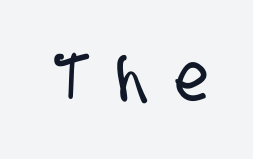
The image shows 66 px condensed sans-serif type; set unusually wide letter spacing (+0.42 em), not underlined; low stroke contrast and a large x-height.
